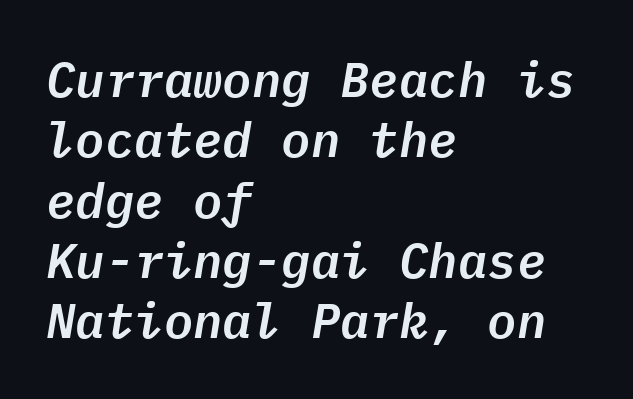
Q: Is the text italic (slanted)? A: Yes, it leans right by about 9 degrees.
Q: Is the text underlined? A: No.
Q: How is the paragraph aligned? A: Left-aligned.
Q: Is the spacing between letters normal or unusually wide? A: Normal.
Q: Width (condensed, normal, or wide)? A: Normal.
Q: Stroke contrast? A: Low.
Q: x-height? A: Medium.
Q: Monospaced? A: Yes.
